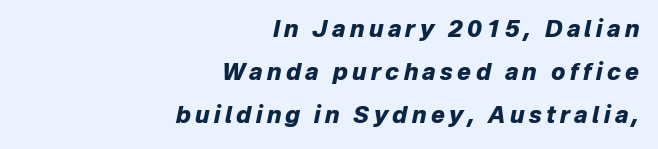
{"italic": "yes", "lean": "right", "slant_degrees": 12, "bold": "yes", "underline": "no", "align": "right", "line_spacing_ratio": 1.88, "glyph_px": 23}
